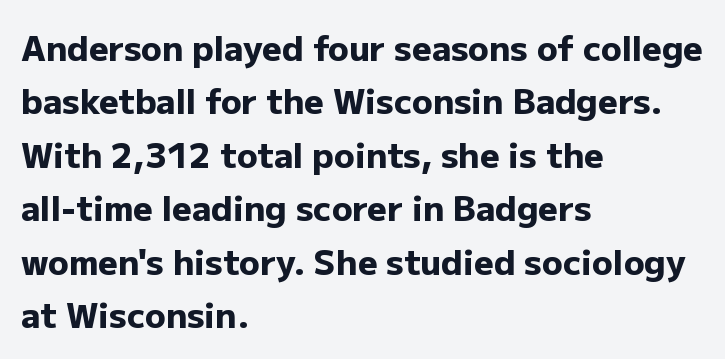
Q: Is the text bold? A: Yes.
Q: Is the text italic (slanted)? A: No, it is upright.
Q: Is the typeface a serif or a sans-serif typeface? A: Sans-serif.
Q: Is the text underlined? A: No.
Q: How is the paragraph aligned? A: Left-aligned.
Q: Is the spacing between letters normal or unusually wide? A: Normal.
Q: Is the spacing between lines tight, normal or loose? A: Normal.
Q: Width (condensed, normal, or wide)? A: Normal.
Q: Stroke contrast? A: Low.
Q: x-height? A: Medium.
Q: Monospaced? A: No.
